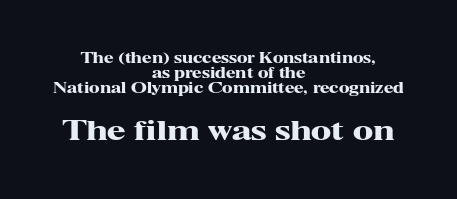
A typesetter would mark this as roman, not italic. The block of text is dense from top to bottom, with scant space between rows. The line texture is even and compact thanks to regular tracking. Each glyph is drawn with heavy, bold strokes.
